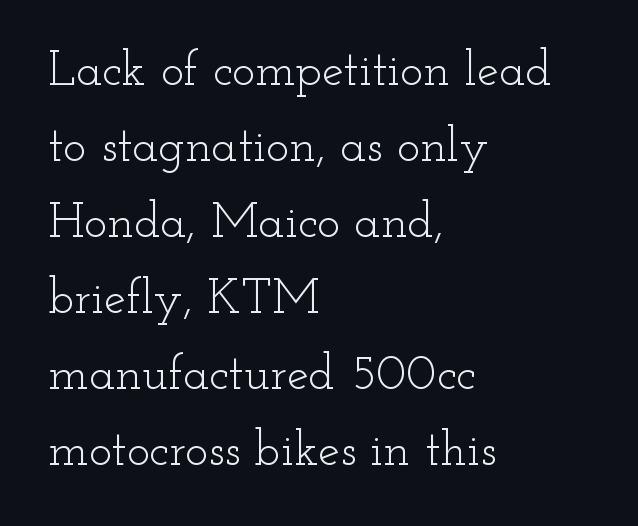
Spacing between characters is what you'd get straight out of the box. Bold? No — there's no thickening of the strokes. Character widths vary here, with narrow letters taking less room than wide ones. Any mark beneath the type? The region is blank.
